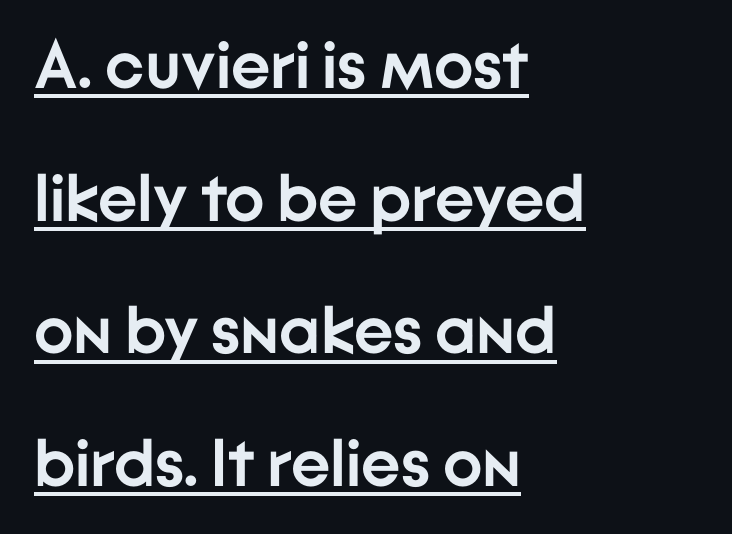
The image shows 67 px semibold sans-serif type, upright; set left-aligned, loose line spacing (1.98x), normal letter spacing, underlined; low stroke contrast and a medium x-height.
